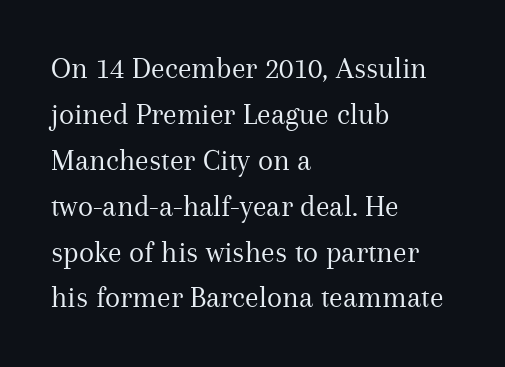
Q: Is the text bold? A: No.
Q: Is the text italic (slanted)? A: No, it is upright.
Q: Is the typeface a serif or a sans-serif typeface? A: Serif.
Q: Is the text underlined? A: No.
Q: How is the paragraph aligned? A: Left-aligned.
Q: Is the spacing between letters normal or unusually wide? A: Normal.
Q: Is the spacing between lines tight, normal or loose? A: Normal.
Q: Width (condensed, normal, or wide)? A: Normal.
Q: Stroke contrast? A: Medium.
Q: x-height? A: Medium.
Q: Monospaced? A: No.
